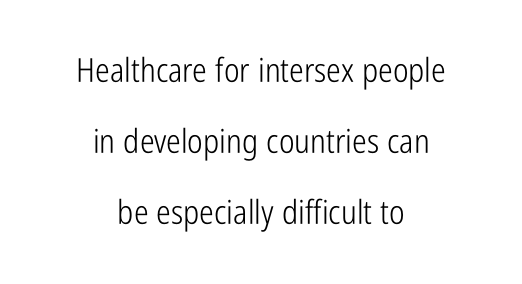
{"serif": "no", "italic": "no", "bold": "no", "weight": "light", "width": "condensed", "stroke_contrast": "low", "x_height": "medium", "monospaced": "no", "underline": "no", "align": "center", "line_spacing": "loose", "line_spacing_ratio": 2.15, "letter_spacing": "normal", "letter_spacing_em": 0.0, "glyph_px": 33}
